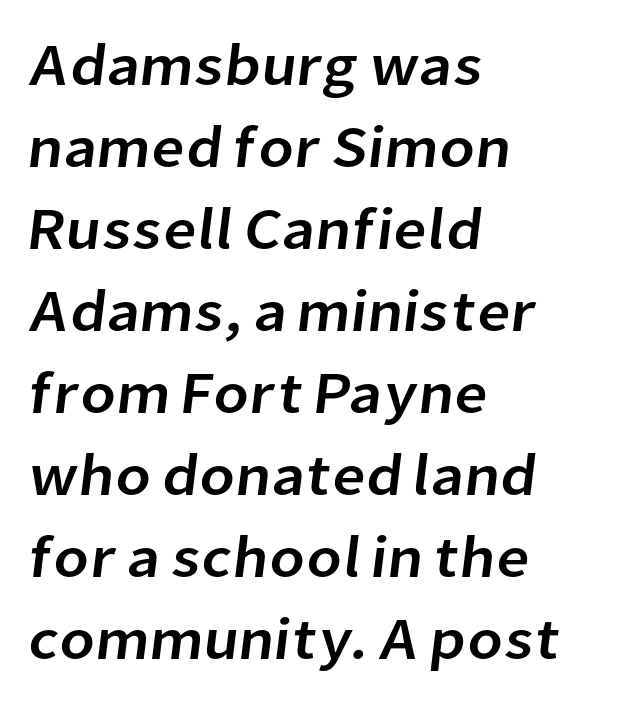
The image shows 59 px sans-serif type; set left-aligned, normal line spacing (1.39x), normal letter spacing, not underlined; low stroke contrast and a medium x-height.
